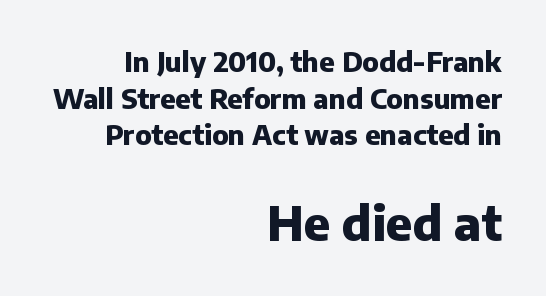
The image shows 47 px heavy sans-serif type, upright; set right-aligned, normal line spacing (1.36x), normal letter spacing, not underlined; the second (bottom) block is 1.74x larger; low stroke contrast and a medium x-height.
